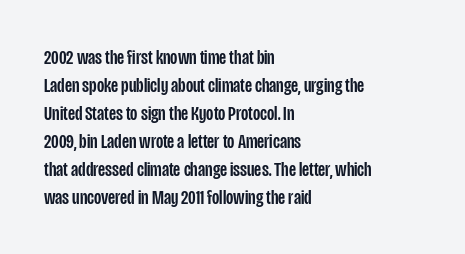
{"italic": "no", "underline": "no", "align": "left", "line_spacing": "normal", "line_spacing_ratio": 1.33, "letter_spacing": "normal", "letter_spacing_em": 0.0, "glyph_px": 21}
